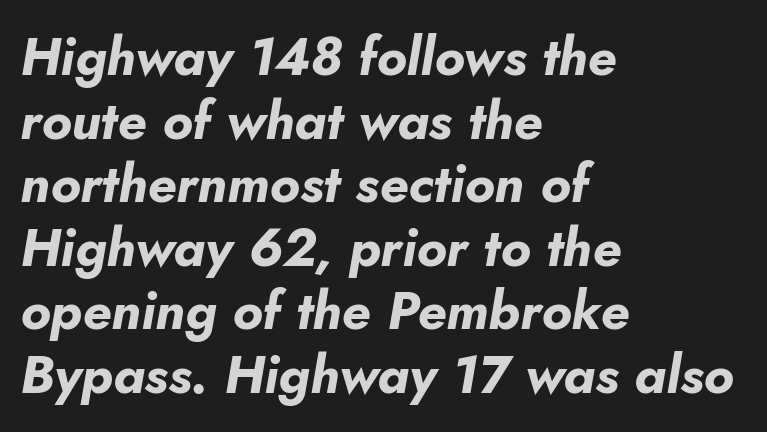
{"italic": "yes", "lean": "right", "slant_degrees": 10, "bold": "yes", "weight": "bold", "width": "normal", "stroke_contrast": "low", "x_height": "small", "monospaced": "no", "underline": "no", "align": "left", "line_spacing_ratio": 1.2, "letter_spacing": "normal", "letter_spacing_em": 0.0, "glyph_px": 53}
